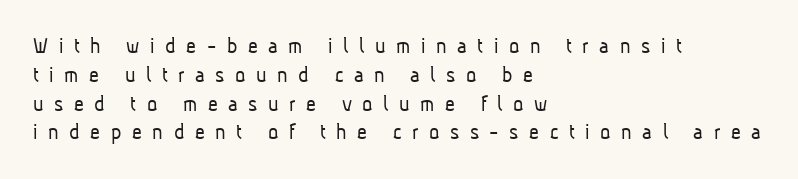
Q: Is the text bold? A: No.
Q: Is the text underlined? A: No.
Q: How is the paragraph aligned? A: Left-aligned.
Q: Is the spacing between letters normal or unusually wide? A: Unusually wide.
